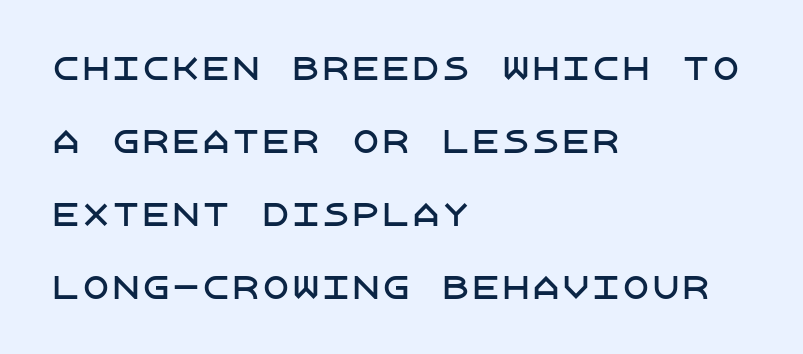
{"serif": "no", "italic": "no", "width": "normal", "stroke_contrast": "low", "x_height": "large", "underline": "no", "align": "left", "line_spacing": "loose", "line_spacing_ratio": 2.43, "letter_spacing": "normal", "letter_spacing_em": 0.0, "glyph_px": 30}
